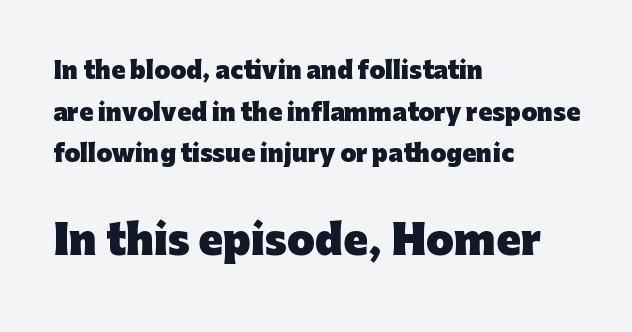
Q: Is the text bold? A: Yes.
Q: Is the text italic (slanted)? A: No, it is upright.
Q: Is the typeface a serif or a sans-serif typeface? A: Sans-serif.
Q: Is the text underlined? A: No.
Q: How is the paragraph aligned? A: Left-aligned.
Q: Is the spacing between letters normal or unusually wide? A: Normal.
Q: Which block of text is set in a larger size, the first (top) or the second (bottom)? A: The second (bottom) one.
Q: Width (condensed, normal, or wide)? A: Normal.
Q: Stroke contrast? A: Low.
Q: x-height? A: Medium.
Q: Monospaced? A: No.
